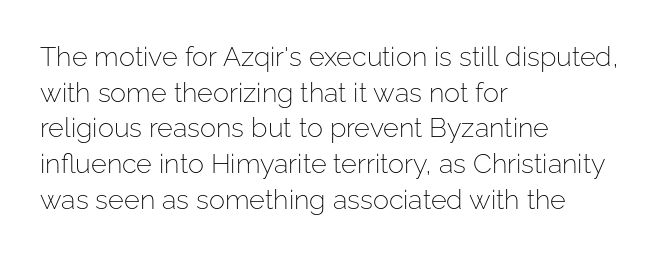
Q: Is the text bold? A: No.
Q: Is the text italic (slanted)? A: No, it is upright.
Q: Is the text underlined? A: No.
Q: How is the paragraph aligned? A: Left-aligned.
Q: Is the spacing between letters normal or unusually wide? A: Normal.
Q: Is the spacing between lines tight, normal or loose? A: Normal.
